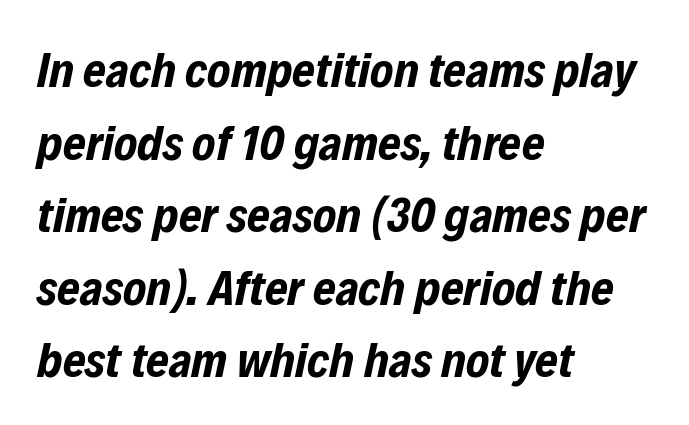
Notice how the passage keeps a crisp vertical edge on the left only. How are the letters spaced? Ordinarily, with no added tracking. Words float on clear page, feet unadorned. Think of a printed novel: that variable character pitch is what you see here. Strokes here are thick enough to call this a true bold.
